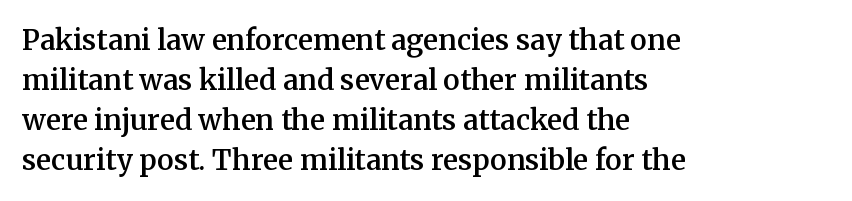
Q: Is the text bold? A: Semi-bold.
Q: Is the text italic (slanted)? A: No, it is upright.
Q: Is the typeface a serif or a sans-serif typeface? A: Serif.
Q: Is the text underlined? A: No.
Q: How is the paragraph aligned? A: Left-aligned.
Q: Is the spacing between letters normal or unusually wide? A: Normal.
Q: Is the spacing between lines tight, normal or loose? A: Normal.
Q: Width (condensed, normal, or wide)? A: Normal.
Q: Stroke contrast? A: Medium.
Q: x-height? A: Medium.
Q: Monospaced? A: No.
